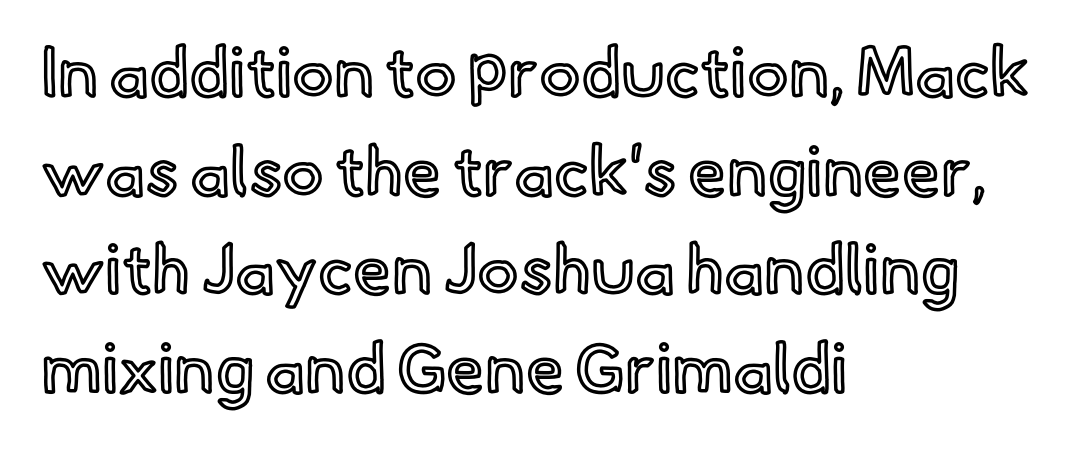
The image shows 69 px text type, upright; set left-aligned, normal line spacing (1.43x), normal letter spacing, not underlined; a small x-height.
